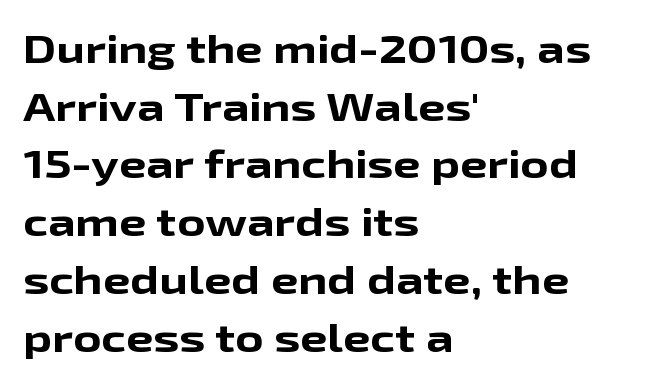
The image shows 39 px bold, wide sans-serif type, upright; set left-aligned, normal line spacing (1.48x), normal letter spacing, not underlined; low stroke contrast and a medium x-height.
